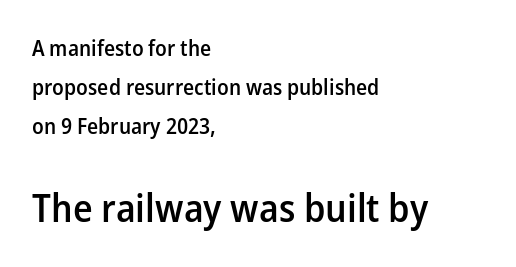
{"serif": "no", "italic": "no", "bold": "semi", "weight": "semibold", "width": "normal", "stroke_contrast": "low", "x_height": "medium", "monospaced": "no", "underline": "no", "align": "left", "line_spacing_ratio": 1.77, "letter_spacing": "normal", "letter_spacing_em": 0.0, "larger_block": "second", "size_ratio": 1.77, "glyph_px": 39}
